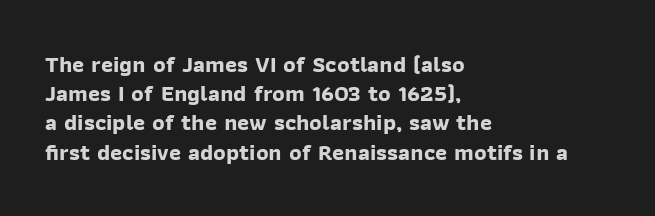
The foot of each line stays bare and open. The glyphs have the mass of a bold cut. This block has exactly the height ordinary leading produces. What stands out about the letter spacing? Nothing — it is the standard amount. In CSS terms this would be text-align: left.
